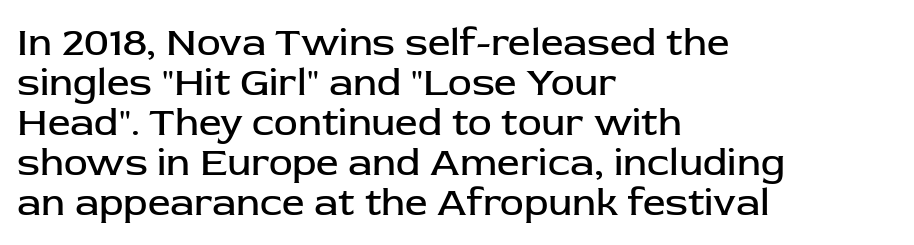
{"serif": "no", "italic": "no", "bold": "no", "weight": "regular", "width": "normal", "stroke_contrast": "low", "x_height": "medium", "monospaced": "no", "underline": "no", "align": "left", "line_spacing": "tight", "line_spacing_ratio": 1.0, "letter_spacing": "normal", "letter_spacing_em": 0.0, "glyph_px": 40}
